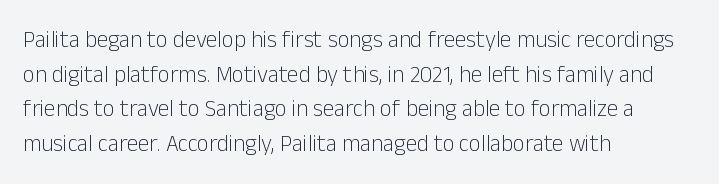
Q: Is the text bold? A: No.
Q: Is the text italic (slanted)? A: No, it is upright.
Q: Is the text underlined? A: No.
Q: How is the paragraph aligned? A: Left-aligned.
Q: Is the spacing between letters normal or unusually wide? A: Normal.
Q: Is the spacing between lines tight, normal or loose? A: Normal.
